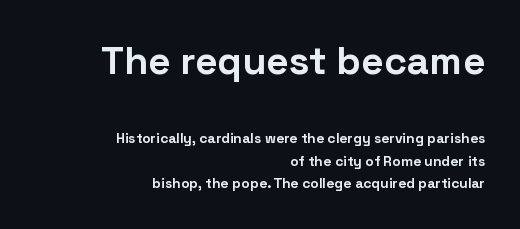
Q: Is the text bold? A: Yes.
Q: Is the text italic (slanted)? A: No, it is upright.
Q: Is the typeface a serif or a sans-serif typeface? A: Sans-serif.
Q: Is the text underlined? A: No.
Q: How is the paragraph aligned? A: Right-aligned.
Q: Is the spacing between letters normal or unusually wide? A: Normal.
Q: Is the spacing between lines tight, normal or loose? A: Normal.
Q: Which block of text is set in a larger size, the first (top) or the second (bottom)? A: The first (top) one.
Q: Width (condensed, normal, or wide)? A: Normal.
Q: Stroke contrast? A: Low.
Q: x-height? A: Medium.
Q: Monospaced? A: No.
